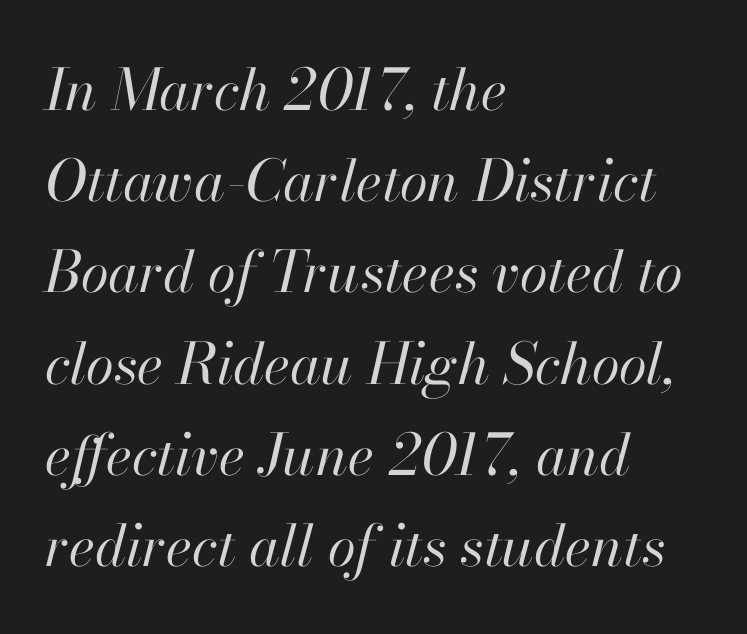
The image shows 57 px regular-weight type, italic (leaning right); set left-aligned, normal line spacing (1.6x), normal letter spacing, not underlined; high stroke contrast and a small x-height.
